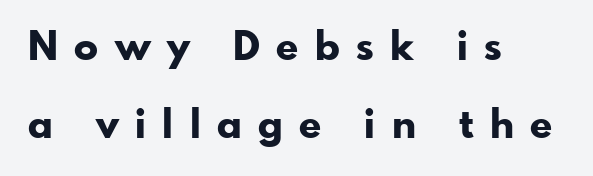
Q: Is the text bold? A: Yes.
Q: Is the text italic (slanted)? A: No, it is upright.
Q: Is the typeface a serif or a sans-serif typeface? A: Sans-serif.
Q: Is the text underlined? A: No.
Q: How is the paragraph aligned? A: Left-aligned.
Q: Is the spacing between letters normal or unusually wide? A: Unusually wide.
Q: Is the spacing between lines tight, normal or loose? A: Loose.
Q: Width (condensed, normal, or wide)? A: Normal.
Q: Stroke contrast? A: Low.
Q: x-height? A: Small.
Q: Monospaced? A: No.
